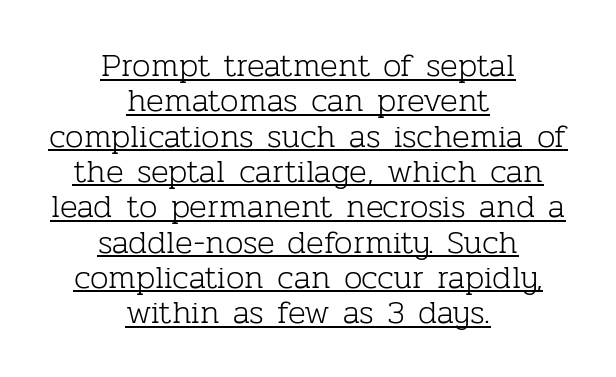
The image shows 33 px light serif type, upright; set centered, tight line spacing (1.07x), normal letter spacing, underlined; low stroke contrast and a medium x-height.
